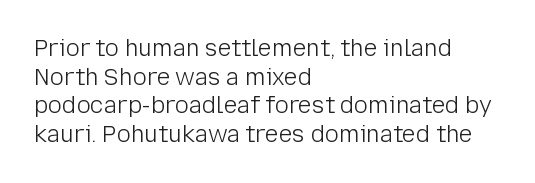
{"italic": "no", "bold": "no", "underline": "no", "align": "left", "line_spacing": "normal", "line_spacing_ratio": 1.25, "letter_spacing": "normal", "letter_spacing_em": 0.0, "glyph_px": 23}
